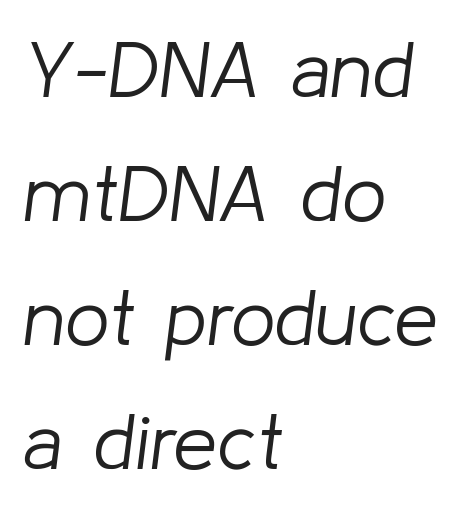
Do the characters align in a grid? No, the font is proportional. The rag falls on the right side of this text block. Each row of text sits above clean, open space. The axis of the letterforms is tilted away from vertical. The line-height multiplier appears to be the usual default. Look at the tracking — it's just the regular setting, nothing added.
